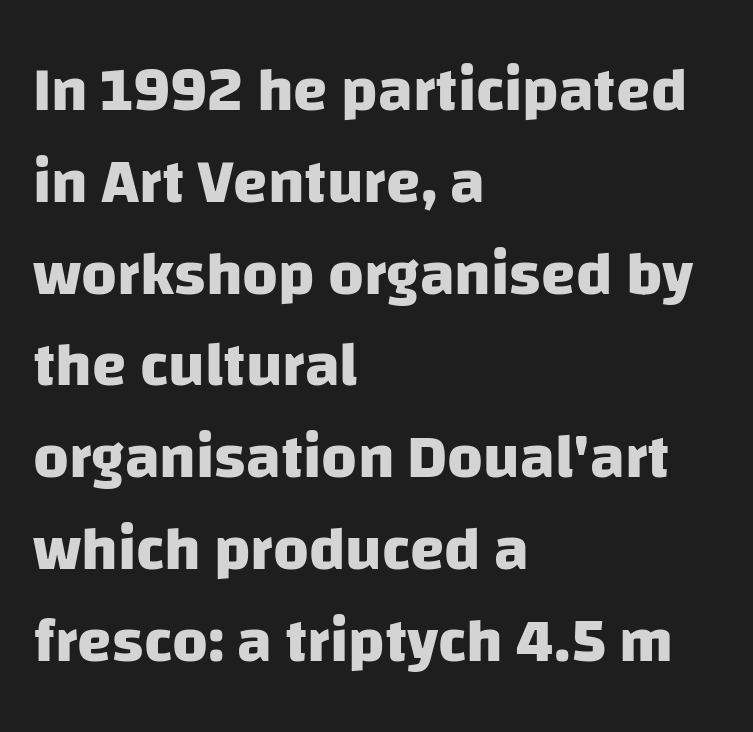
{"serif": "no", "bold": "yes", "weight": "heavy", "width": "normal", "stroke_contrast": "low", "x_height": "large", "monospaced": "no", "underline": "no", "align": "left", "line_spacing": "normal", "line_spacing_ratio": 1.48, "letter_spacing": "normal", "letter_spacing_em": 0.0, "glyph_px": 62}
